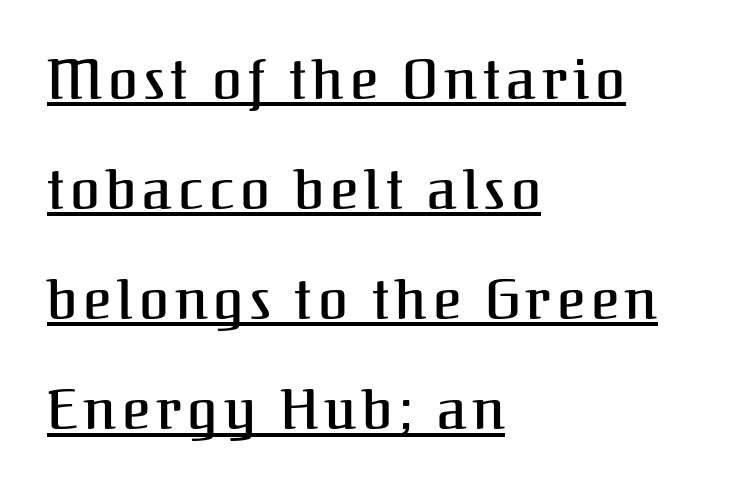
Yep, those are serifs on the letters. Posture: upright roman. Character widths vary here, with narrow letters taking less room than wide ones. Leftover space on each line is placed entirely after the last word. Has an underline been added? It has.
